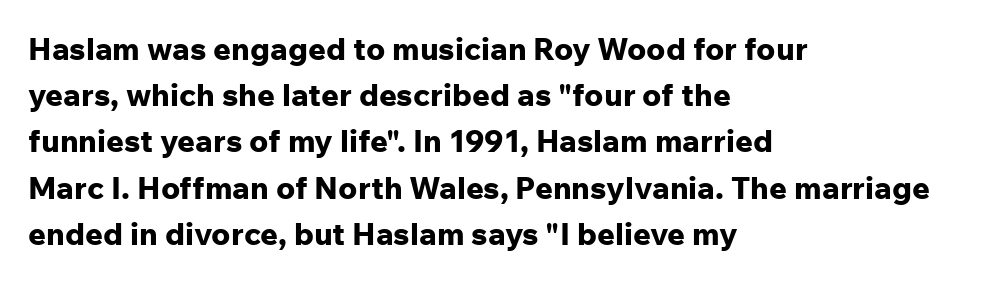
A typesetter would call this leading conventional body-copy spacing. Underline: absent. Reading down the block, your eye returns to a fixed left position each line. Serif or sans? Sans — the stroke terminals are bare. Looks like regular typesetting: each glyph gets only the width it needs. The letters stand straight up with perfectly vertical stems.
